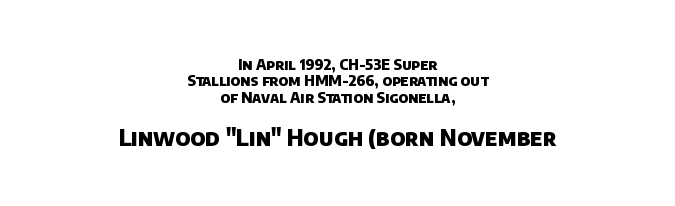
Reading down the block, each line starts at a different indent, mirrored at its end. A clean baseline with only descenders dipping below it. Here the second block reads like a headline and the first like body copy. Does extra space separate the letters? No, they use regular spacing.
